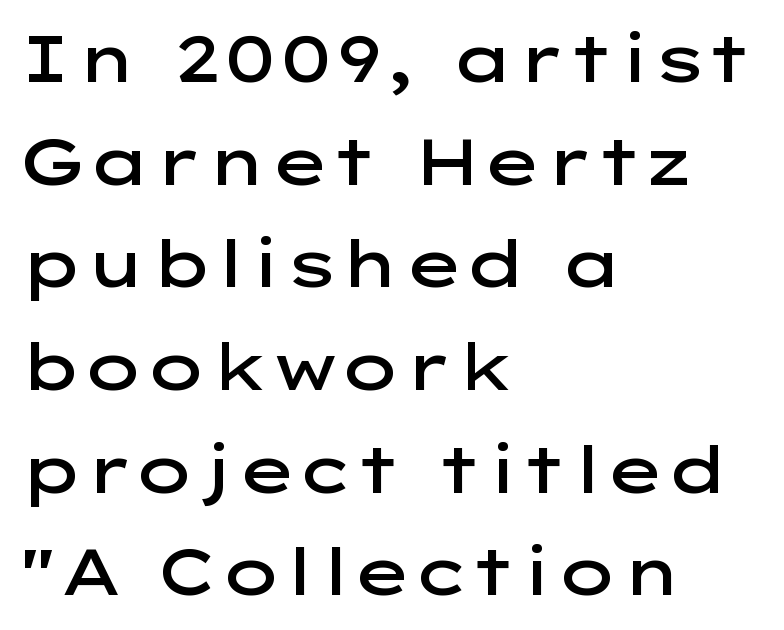
{"serif": "no", "italic": "no", "bold": "semi", "weight": "semibold", "width": "wide", "stroke_contrast": "low", "x_height": "medium", "monospaced": "no", "underline": "no", "align": "left", "line_spacing": "normal", "line_spacing_ratio": 1.58, "letter_spacing": "normal", "letter_spacing_em": 0.0, "glyph_px": 65}
